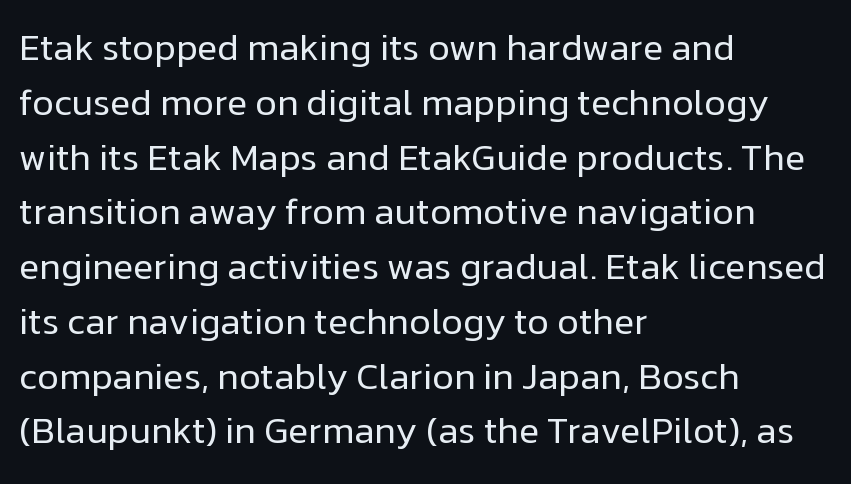
{"serif": "no", "italic": "no", "bold": "no", "weight": "regular", "width": "normal", "stroke_contrast": "low", "x_height": "medium", "monospaced": "no", "underline": "no", "align": "left", "line_spacing": "normal", "line_spacing_ratio": 1.48, "letter_spacing": "normal", "letter_spacing_em": 0.0, "glyph_px": 37}
